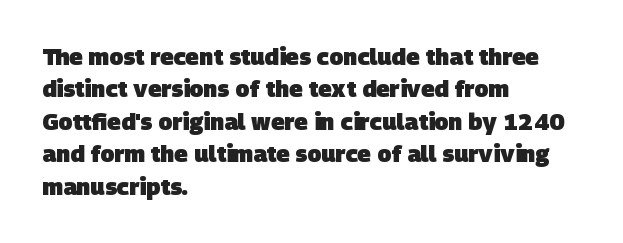
{"bold": "yes", "underline": "no", "align": "left", "line_spacing": "normal", "line_spacing_ratio": 1.41, "letter_spacing": "normal", "letter_spacing_em": 0.0, "glyph_px": 23}
